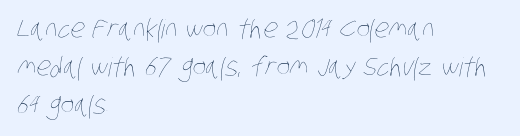
Unmarked baselines from the first word to the last. Each word holds together tightly as a unit, with standard inter-letter gaps. What's the leading like? Ordinary, nothing unusual. Unbolded letterforms with no extra heft.
